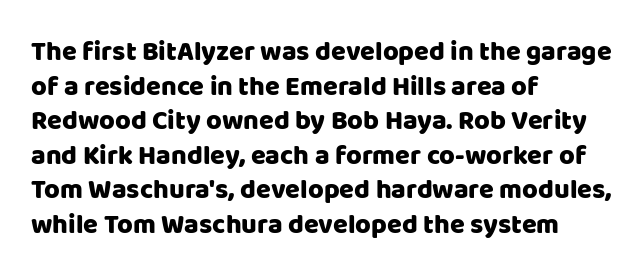
The image shows 27 px text type, upright; set left-aligned, normal line spacing (1.28x), normal letter spacing, not underlined.
